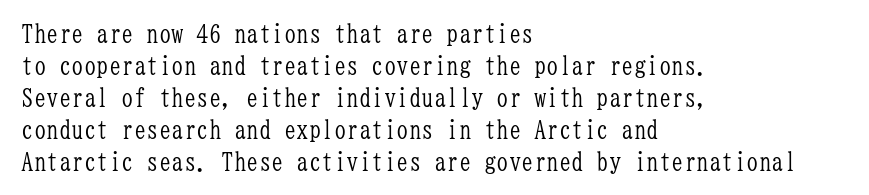
The image shows 25 px text type, upright; set left-aligned, normal line spacing (1.28x), normal letter spacing, not underlined.
